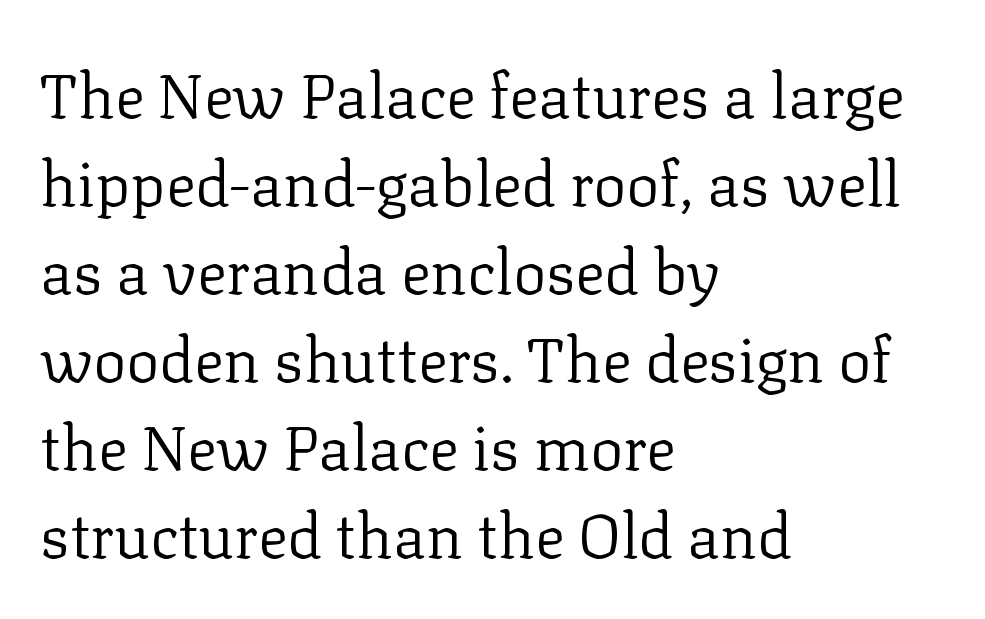
Q: Is the text bold? A: No.
Q: Is the text italic (slanted)? A: No, it is upright.
Q: Is the typeface a serif or a sans-serif typeface? A: Serif.
Q: Is the text underlined? A: No.
Q: How is the paragraph aligned? A: Left-aligned.
Q: Is the spacing between letters normal or unusually wide? A: Normal.
Q: Is the spacing between lines tight, normal or loose? A: Normal.
Q: Width (condensed, normal, or wide)? A: Normal.
Q: Stroke contrast? A: Low.
Q: x-height? A: Medium.
Q: Monospaced? A: No.
